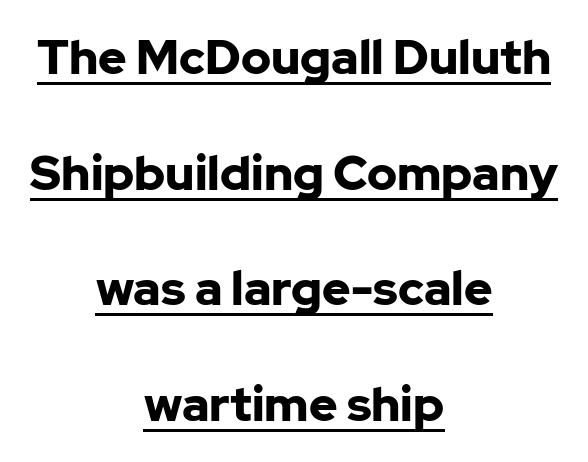
The image shows 48 px bold sans-serif type, upright; set centered, loose line spacing (2.41x), normal letter spacing, underlined; low stroke contrast and a medium x-height.
